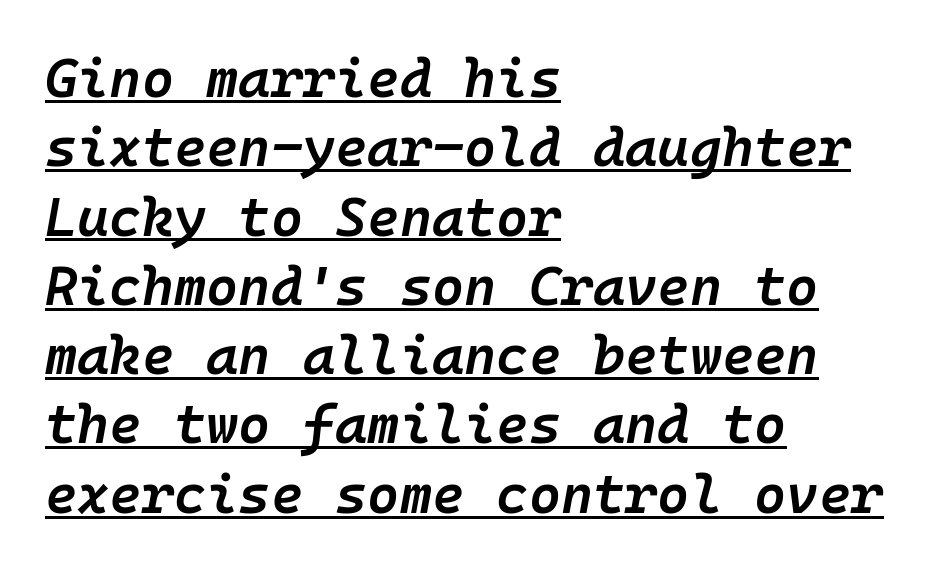
{"italic": "yes", "lean": "right", "slant_degrees": 10, "bold": "semi", "weight": "semibold", "width": "normal", "stroke_contrast": "low", "x_height": "medium", "monospaced": "yes", "underline": "yes", "align": "left", "line_spacing": "normal", "line_spacing_ratio": 1.26, "letter_spacing": "normal", "letter_spacing_em": 0.0, "glyph_px": 55}
